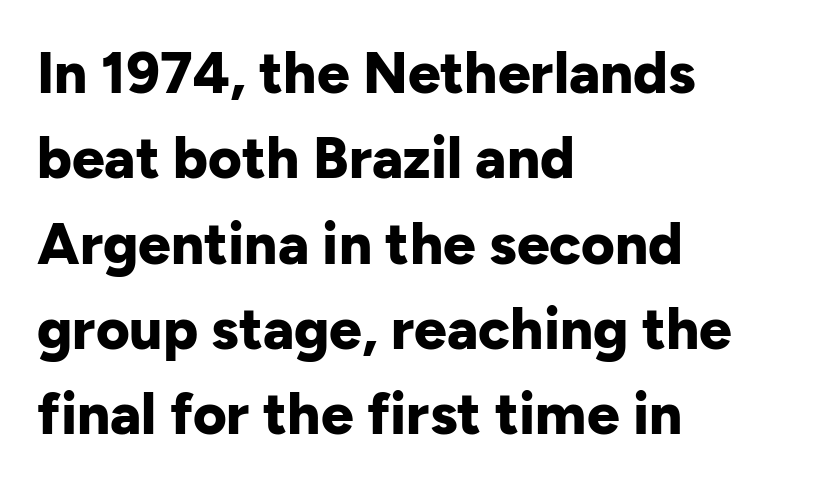
The rendering uses a moderate line-height, typical for paragraphs. One-word summary of the alignment: left. Is there any slant? The stems are plumb. The text was rendered using a sans face with plain stroke endings.
